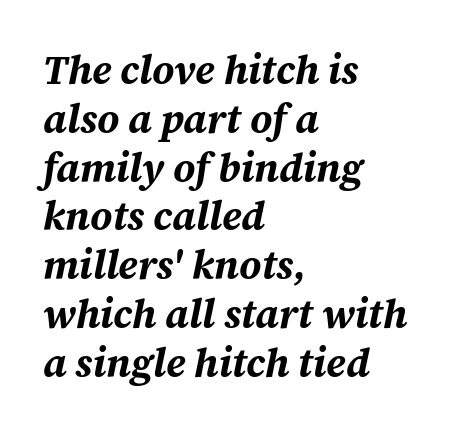
Q: Is the text bold? A: Yes.
Q: Is the text italic (slanted)? A: Yes, it leans right by about 12 degrees.
Q: Is the text underlined? A: No.
Q: How is the paragraph aligned? A: Left-aligned.
Q: Is the spacing between letters normal or unusually wide? A: Normal.
Q: Width (condensed, normal, or wide)? A: Normal.
Q: Stroke contrast? A: Medium.
Q: x-height? A: Medium.
Q: Monospaced? A: No.
